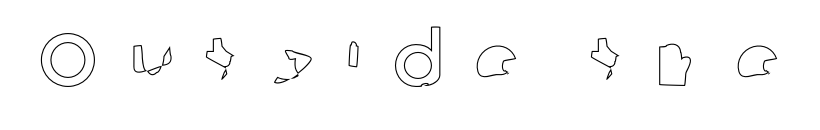
{"italic": "no", "width": "normal", "x_height": "medium", "monospaced": "no", "underline": "no", "letter_spacing": "wide", "letter_spacing_em": 0.42, "glyph_px": 75}
